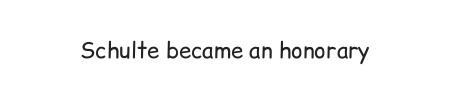
{"italic": "no", "bold": "no", "underline": "no", "letter_spacing": "normal", "letter_spacing_em": 0.0, "glyph_px": 22}
